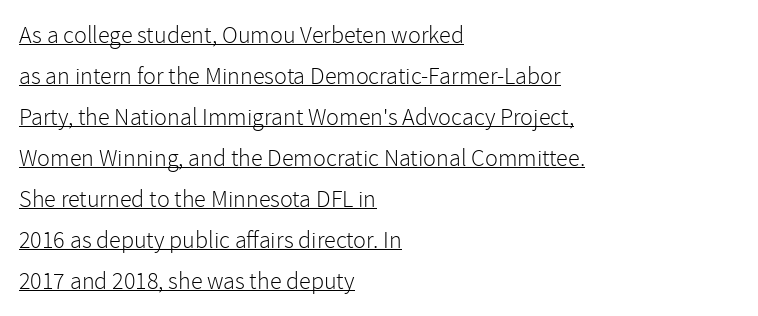
The image shows 24 px text type, upright; set left-aligned, line spacing 1.71x, normal letter spacing, underlined.
